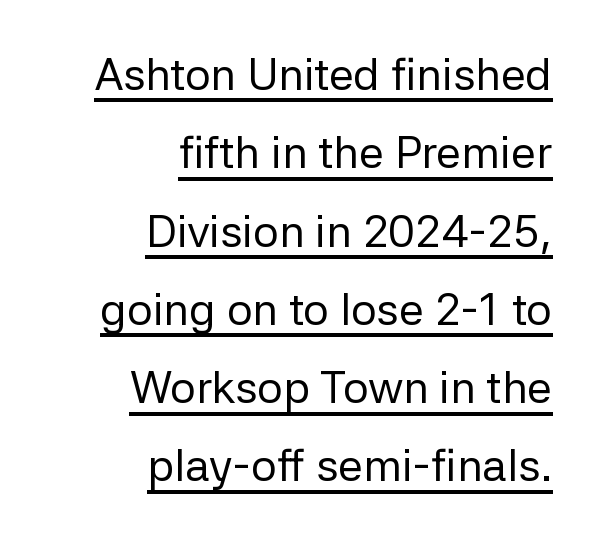
A flush-right, rag-left setting is used for this passage. The passage shown is typed in a proportional face where columns would drift. Does a line run under the words? Yes, clearly. Nope, no serifs anywhere on these letters. Standard letterfit; no display-style spreading of the glyphs. Does the lettering tilt? It doesn't — this is upright.
